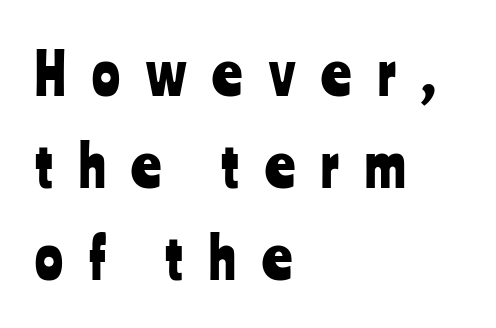
Honestly, the row spacing looks completely unremarkable. Which margin do the lines hug? The left one — the right edge is uneven. The type sits square on the baseline with zero lean. Spacing between characters has been opened up far beyond the box default. Letterform terminals end flat and unadorned throughout the passage. Honestly, there is no underline to notice here at all.
